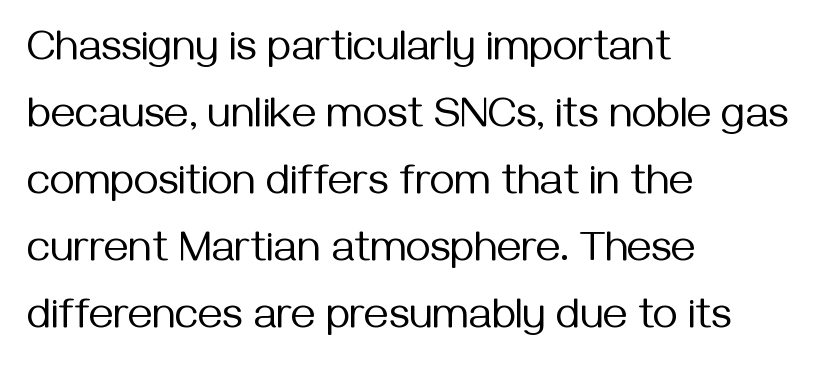
Q: Is the text bold? A: No.
Q: Is the text italic (slanted)? A: No, it is upright.
Q: Is the typeface a serif or a sans-serif typeface? A: Sans-serif.
Q: Is the text underlined? A: No.
Q: How is the paragraph aligned? A: Left-aligned.
Q: Is the spacing between letters normal or unusually wide? A: Normal.
Q: Is the spacing between lines tight, normal or loose? A: Normal.
Q: Width (condensed, normal, or wide)? A: Normal.
Q: Stroke contrast? A: Medium.
Q: x-height? A: Medium.
Q: Monospaced? A: No.
